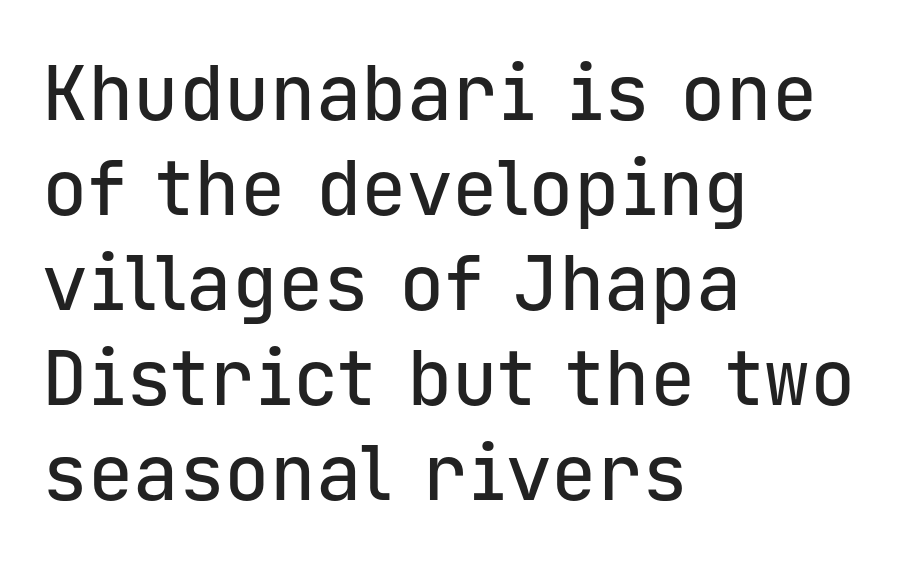
The image shows 76 px sans-serif type, upright, monospaced; set left-aligned, normal line spacing (1.25x), normal letter spacing, not underlined; low stroke contrast and a medium x-height.
